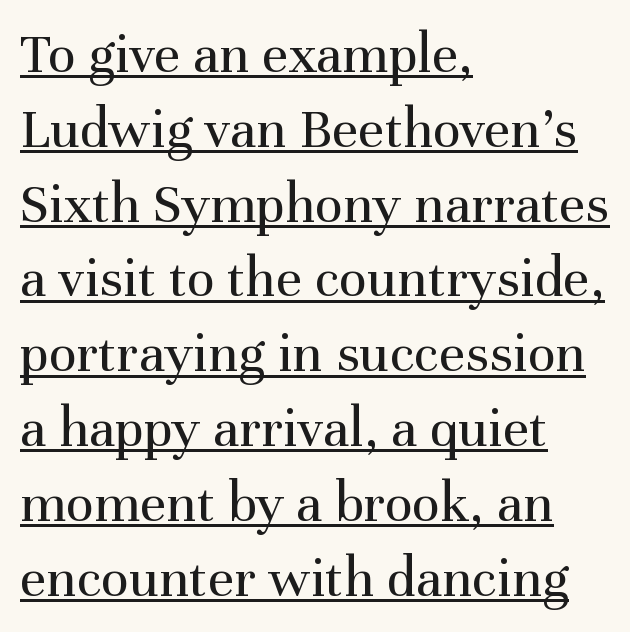
Caption: lettering with a line underneath. Looks like regular typesetting: each glyph gets only the width it needs. Unlike a clean sans, this face finishes its strokes with serifs. The cut favours lightness, reaching ordinary text weight at its darkest. What stands out about the letter spacing? Nothing — it is the standard amount.
